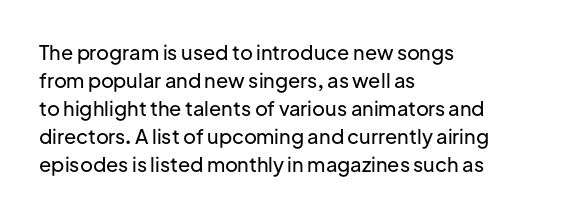
{"italic": "no", "underline": "no", "align": "left", "line_spacing": "normal", "line_spacing_ratio": 1.4, "letter_spacing": "normal", "letter_spacing_em": 0.0, "glyph_px": 20}
